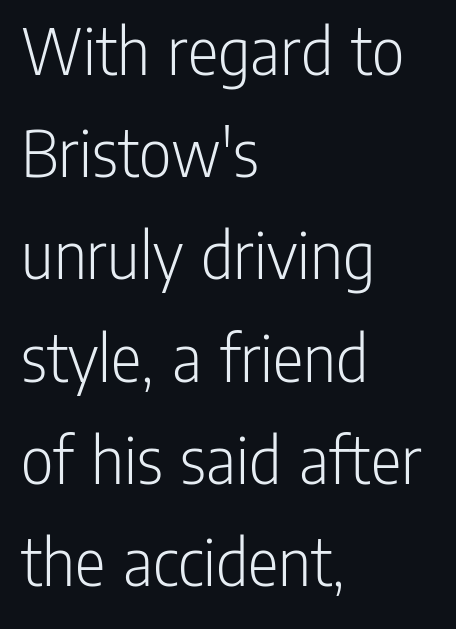
The image shows 71 px light, condensed sans-serif type, upright; set left-aligned, normal line spacing (1.44x), normal letter spacing, not underlined; low stroke contrast and a medium x-height.
